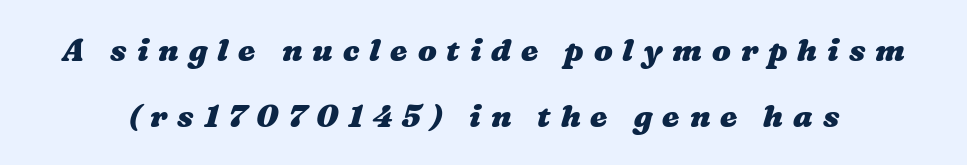
{"bold": "yes", "weight": "heavy", "width": "wide", "stroke_contrast": "medium", "x_height": "medium", "monospaced": "no", "underline": "no", "line_spacing": "loose", "line_spacing_ratio": 2.12, "letter_spacing": "wide", "letter_spacing_em": 0.32, "glyph_px": 31}
